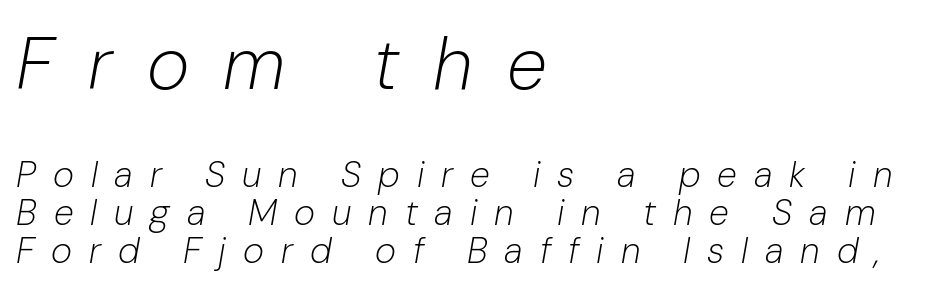
Note the varied advance widths — an 'i' is clearly narrower than an 'm'. Type without underlining. Which chunk is bigger? The first one — the top block dwarfs the bottom. Is the stroke heavy? The answer is a plain regular-or-lighter. Someone cranked the tracking dial way up on this one.
